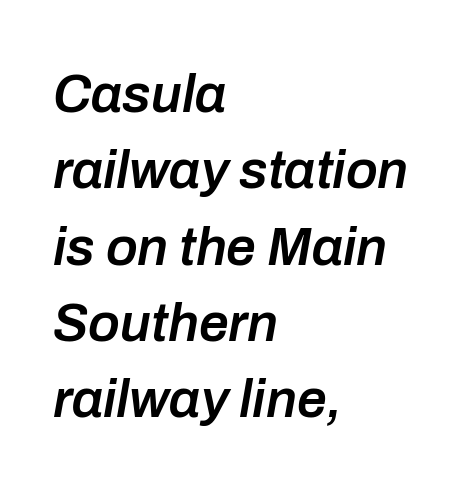
{"italic": "yes", "lean": "right", "slant_degrees": 10, "bold": "semi", "weight": "semibold", "width": "normal", "stroke_contrast": "low", "x_height": "medium", "monospaced": "no", "underline": "no", "align": "left", "line_spacing": "normal", "line_spacing_ratio": 1.44, "letter_spacing": "normal", "letter_spacing_em": 0.0, "glyph_px": 53}
